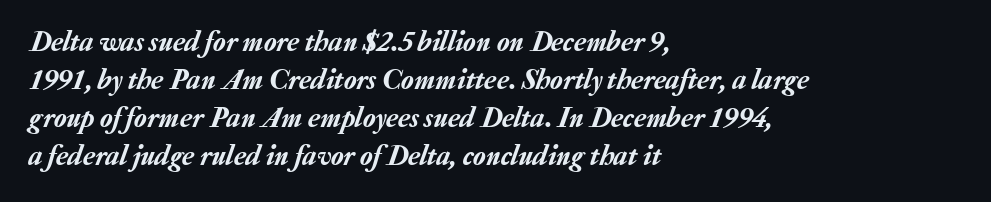
The lines are quadded left. Inter-character spacing is left at the font's built-in metrics. Summary of vertical rhythm: regular, with standard interline spacing. Here the designer chose a conventional face with non-uniform glyph widths. The glyphs are unaccompanied by any horizontal stroke below them. The face used here has a pronounced slope to its letters.
